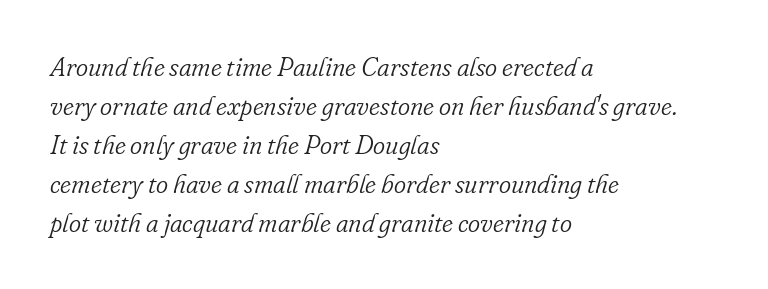
The image shows 26 px text type, italic (leaning right); set left-aligned, normal line spacing (1.5x), normal letter spacing, not underlined.
